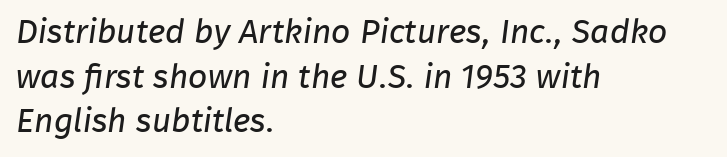
Underline: absent. Think of a printed novel: that variable character pitch is what you see here. The face used here is rendered with its standard letterfit. This block has exactly the height ordinary leading produces. Is this a sans? Yes — the strokes have no serifs. Which margin do the lines hug? The left one — the right edge is uneven.
